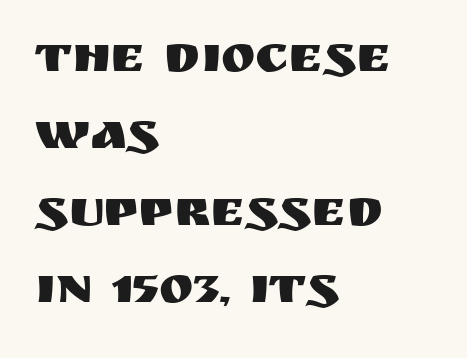
Q: Is the text italic (slanted)? A: No, it is upright.
Q: Is the typeface a serif or a sans-serif typeface? A: Sans-serif.
Q: Is the text underlined? A: No.
Q: How is the paragraph aligned? A: Left-aligned.
Q: Is the spacing between letters normal or unusually wide? A: Normal.
Q: Is the spacing between lines tight, normal or loose? A: Normal.
Q: Width (condensed, normal, or wide)? A: Normal.
Q: Stroke contrast? A: Medium.
Q: x-height? A: Large.
Q: Monospaced? A: No.
